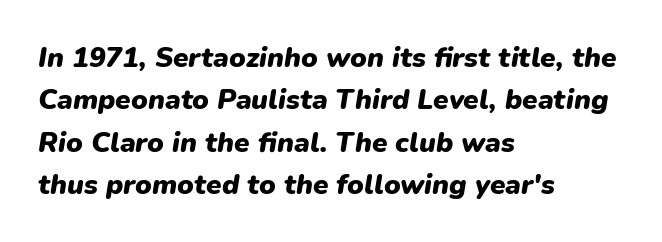
Q: Is the text bold? A: Yes.
Q: Is the text italic (slanted)? A: Yes, it leans right by about 9 degrees.
Q: Is the text underlined? A: No.
Q: How is the paragraph aligned? A: Left-aligned.
Q: Is the spacing between letters normal or unusually wide? A: Normal.
Q: Is the spacing between lines tight, normal or loose? A: Normal.
Q: Width (condensed, normal, or wide)? A: Normal.
Q: Stroke contrast? A: Low.
Q: x-height? A: Medium.
Q: Monospaced? A: No.
